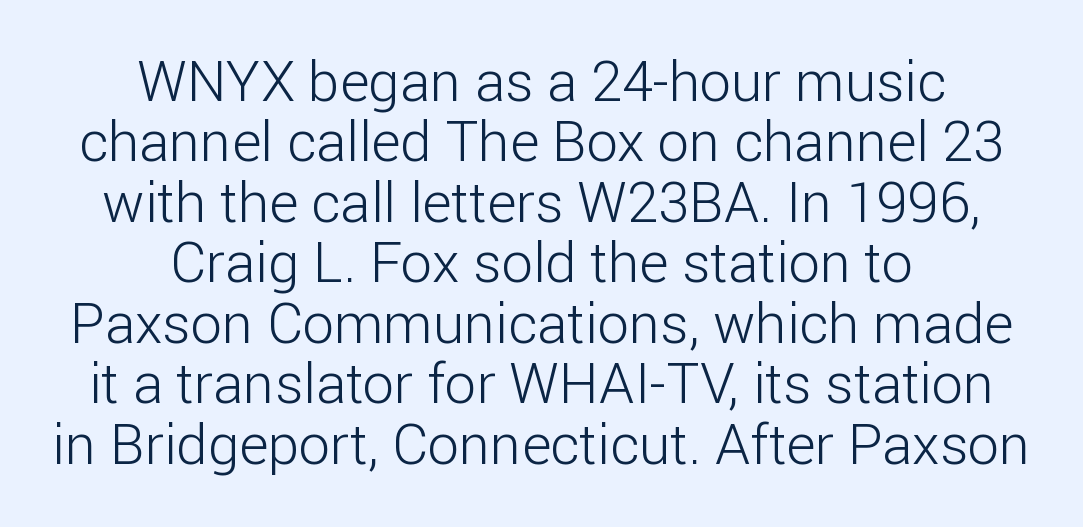
The image shows 56 px light sans-serif type, upright; set centered, tight line spacing (1.08x), normal letter spacing, not underlined; low stroke contrast and a medium x-height.
